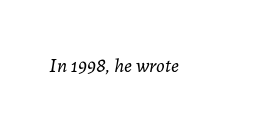
Q: Is the text bold? A: No.
Q: Is the text italic (slanted)? A: Yes, it leans right by about 7 degrees.
Q: Is the text underlined? A: No.
Q: Is the spacing between letters normal or unusually wide? A: Normal.
